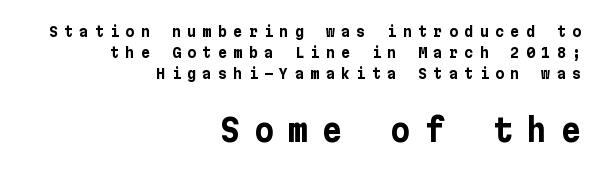
{"serif": "no", "italic": "no", "bold": "yes", "weight": "bold", "width": "normal", "stroke_contrast": "low", "x_height": "medium", "underline": "no", "align": "right", "line_spacing": "normal", "line_spacing_ratio": 1.5, "letter_spacing": "wide", "letter_spacing_em": 0.45, "larger_block": "second", "size_ratio": 2.21, "glyph_px": 31}
